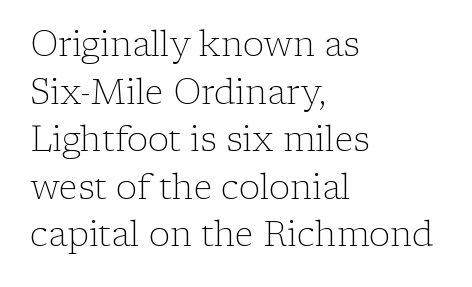
The image shows 35 px light serif type, upright; set left-aligned, normal line spacing (1.36x), normal letter spacing, not underlined; low stroke contrast and a medium x-height.
